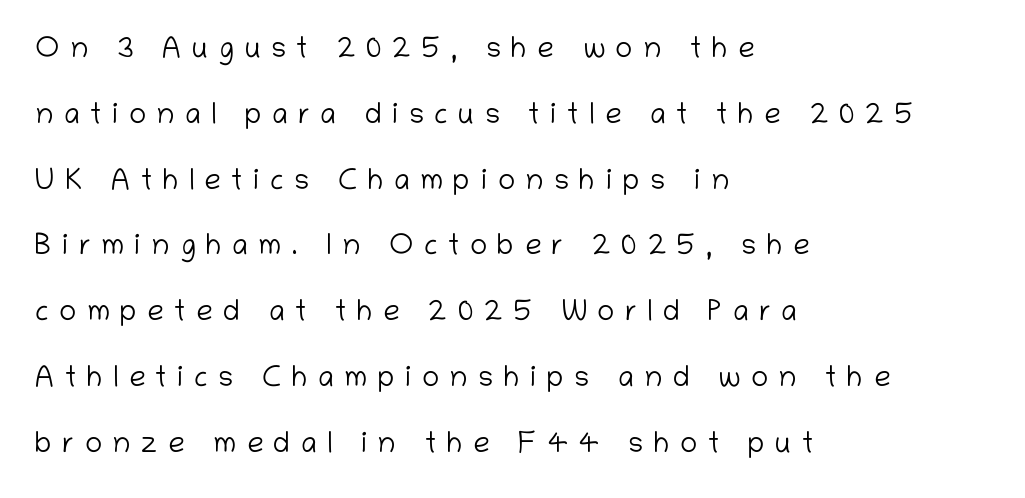
The image shows 29 px light sans-serif type, upright; set left-aligned, loose line spacing (2.27x), unusually wide letter spacing (+0.36 em), not underlined; low stroke contrast and a medium x-height.
